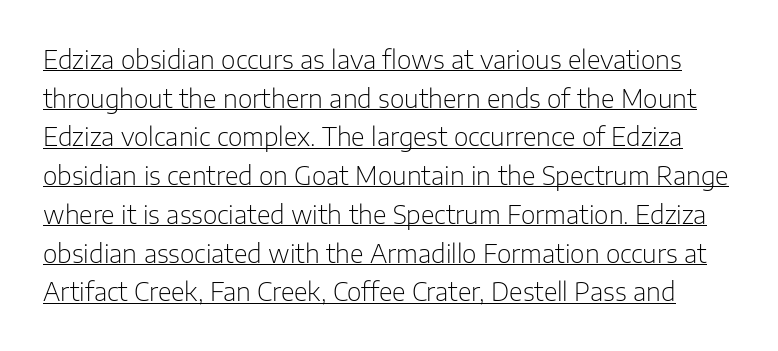
{"italic": "no", "bold": "no", "underline": "yes", "line_spacing": "normal", "line_spacing_ratio": 1.55, "letter_spacing": "normal", "letter_spacing_em": 0.0, "glyph_px": 25}
